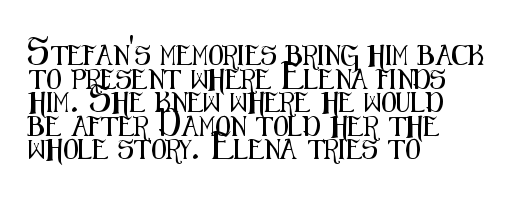
A classic flush-left, rag-right setting is used for this passage. Descenders hang freely into open space. The horizontal fit of the characters is conventional and even. Notice how the stems are strictly vertical — no italics here.
